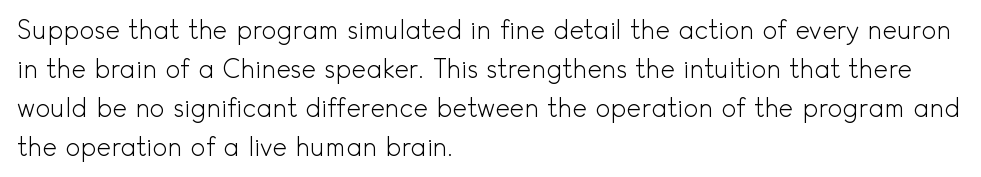
Q: Is the text bold? A: No.
Q: Is the text italic (slanted)? A: No, it is upright.
Q: Is the text underlined? A: No.
Q: How is the paragraph aligned? A: Left-aligned.
Q: Is the spacing between letters normal or unusually wide? A: Normal.
Q: Is the spacing between lines tight, normal or loose? A: Normal.
